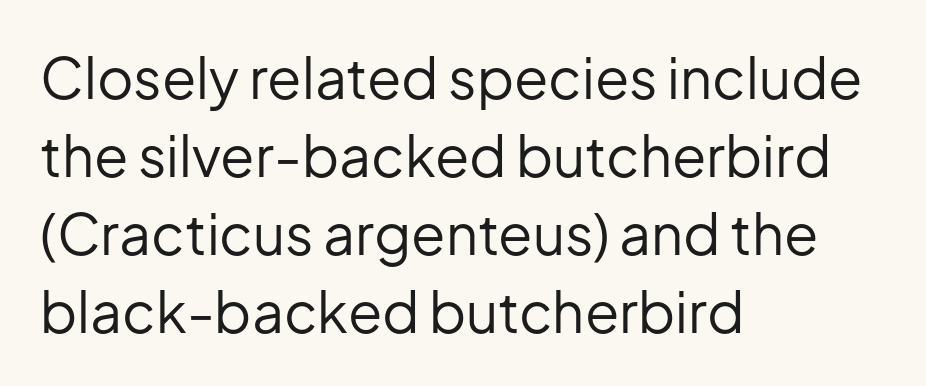
Q: Is the text bold? A: No.
Q: Is the text italic (slanted)? A: No, it is upright.
Q: Is the typeface a serif or a sans-serif typeface? A: Sans-serif.
Q: Is the text underlined? A: No.
Q: How is the paragraph aligned? A: Left-aligned.
Q: Is the spacing between letters normal or unusually wide? A: Normal.
Q: Is the spacing between lines tight, normal or loose? A: Normal.
Q: Width (condensed, normal, or wide)? A: Normal.
Q: Stroke contrast? A: Low.
Q: x-height? A: Medium.
Q: Monospaced? A: No.
